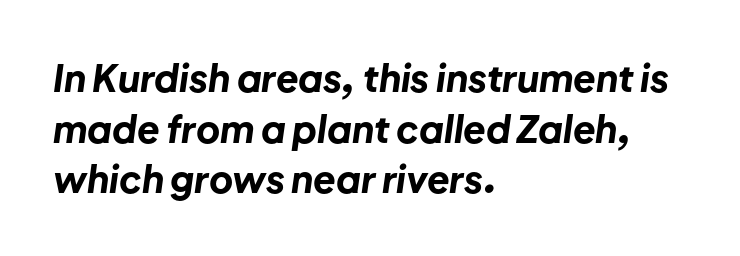
{"italic": "yes", "lean": "right", "slant_degrees": 8, "bold": "yes", "weight": "bold", "width": "normal", "stroke_contrast": "low", "x_height": "medium", "monospaced": "no", "underline": "no", "align": "left", "line_spacing": "normal", "line_spacing_ratio": 1.37, "letter_spacing": "normal", "letter_spacing_em": 0.0, "glyph_px": 37}
